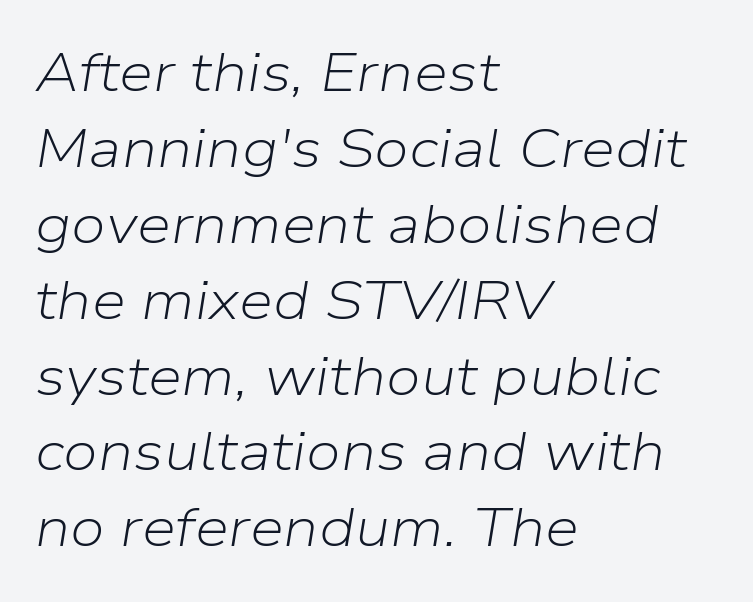
The rendering uses natural spacing where letterforms have individual widths. Quick note: interline space is typical. Has an underline been added? It has not. Looking at the ascenders, they clearly lean. The letterforms sit shoulder to shoulder at normal distance.
